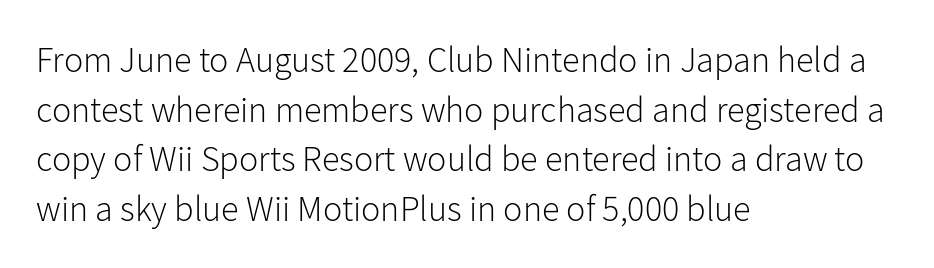
{"serif": "no", "italic": "no", "bold": "no", "weight": "light", "width": "normal", "stroke_contrast": "low", "x_height": "medium", "monospaced": "no", "underline": "no", "align": "left", "line_spacing": "normal", "line_spacing_ratio": 1.38, "letter_spacing": "normal", "letter_spacing_em": 0.0, "glyph_px": 36}
